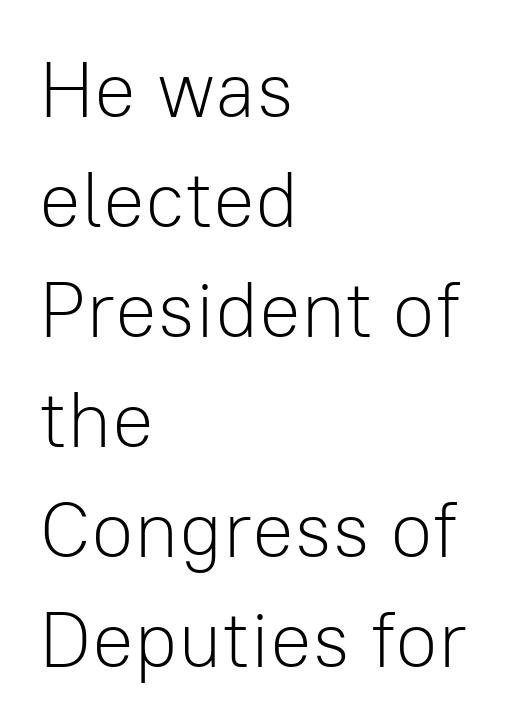
The strokes carry an ordinary text weight at most. Each line starts at the same left margin while the right side varies. The glyphs are unaccompanied by any horizontal stroke below them. You can tell it's not italic because the verticals are truly vertical. The passage shown is typed in a proportional face where columns would drift.
